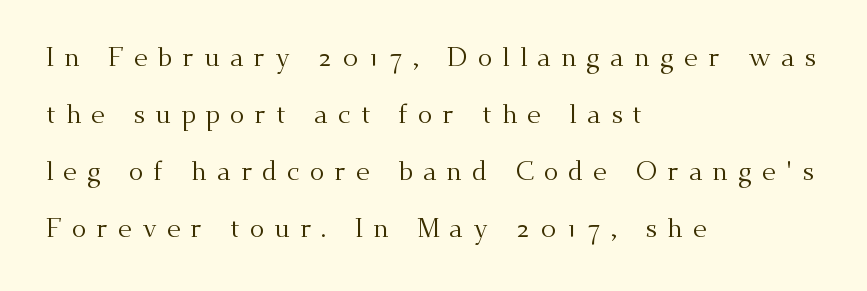
The image shows 27 px text type, upright; set left-aligned, loose line spacing (2.11x), unusually wide letter spacing (+0.37 em), not underlined.
